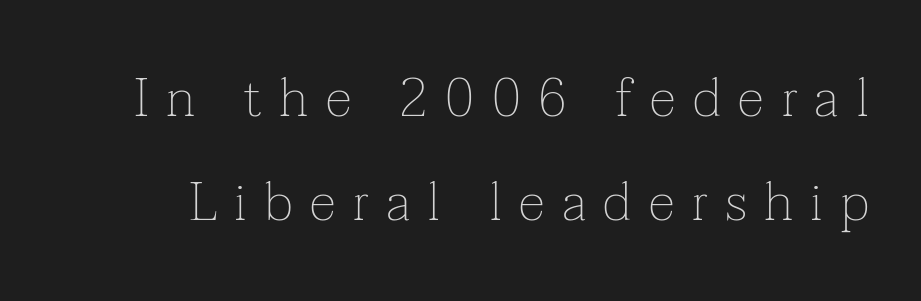
A clean baseline with only descenders dipping below it. Does the type have serifs? Yes, each stem ends in a small foot. Is there any slant? The stems are plumb. The letterforms stand isolated, each surrounded by extra space. Does the leading feel generous? Absolutely, it's lavish. The weight would be labelled regular, book, light, or lighter still.
